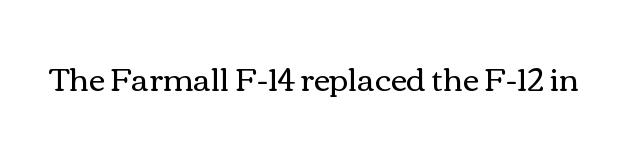
The axis of the letterforms is exactly vertical. Do the characters align in a grid? No, the font is proportional. Has an underline been added? It has not. The strokes carry an ordinary text weight at most. Caption: standard tracking, unaltered.
